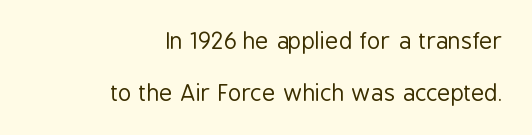
Q: Is the text bold? A: No.
Q: Is the text italic (slanted)? A: No, it is upright.
Q: Is the text underlined? A: No.
Q: How is the paragraph aligned? A: Right-aligned.
Q: Is the spacing between letters normal or unusually wide? A: Normal.
Q: Is the spacing between lines tight, normal or loose? A: Loose.
